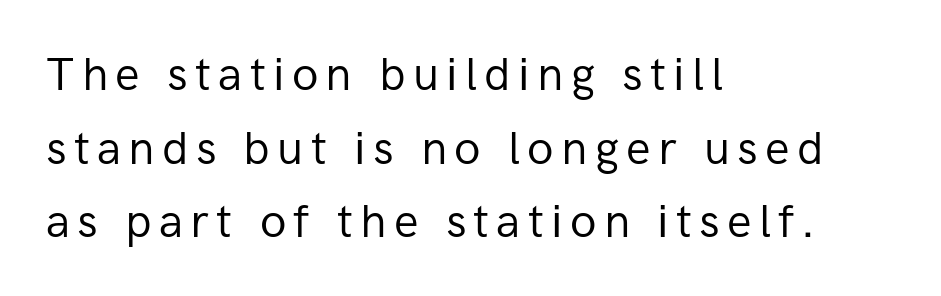
The image shows 46 px regular-weight sans-serif type, upright; set left-aligned, normal line spacing (1.6x), not underlined; low stroke contrast and a medium x-height.
